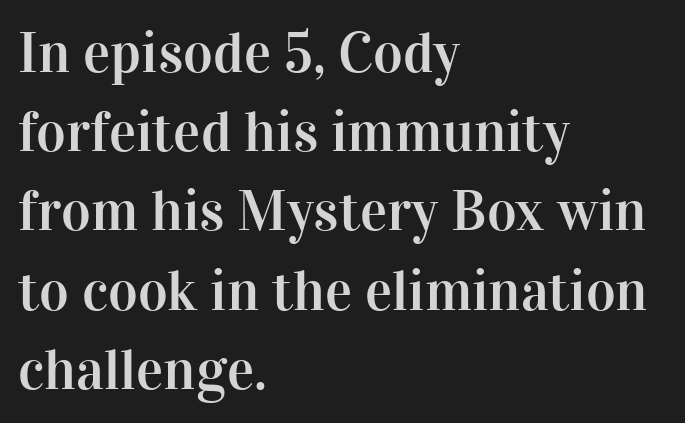
The image shows 57 px serif type, upright; set left-aligned, normal line spacing (1.39x), normal letter spacing, not underlined; high stroke contrast and a medium x-height.
